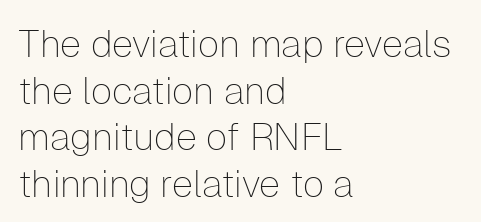
Observe the ordinary spacing: letters are neighbours, not strangers. Posture: upright roman. A classic flush-left, rag-right setting is used for this passage. Each letter's strokes conclude bluntly, with no projecting serifs.
